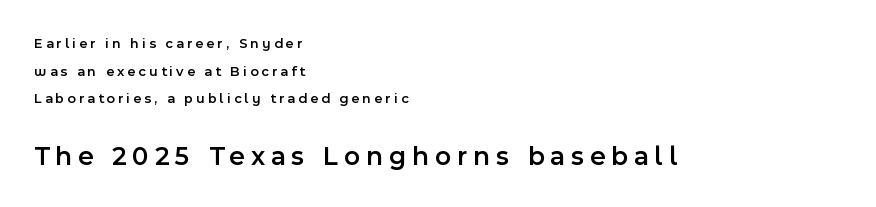
The image shows 27 px text type, upright; set left-aligned, loose line spacing (1.97x), unusually wide letter spacing (+0.22 em), not underlined; the second (bottom) block is 1.93x larger.
